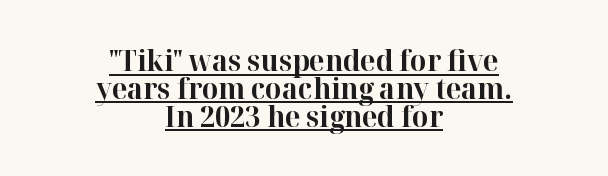
Font category for this specimen: serif. If you folded the block vertically in half, each line would mirror itself in length. Think of a printed novel: that variable character pitch is what you see here. In terms of leading, this rendering errs on the cramped side.
